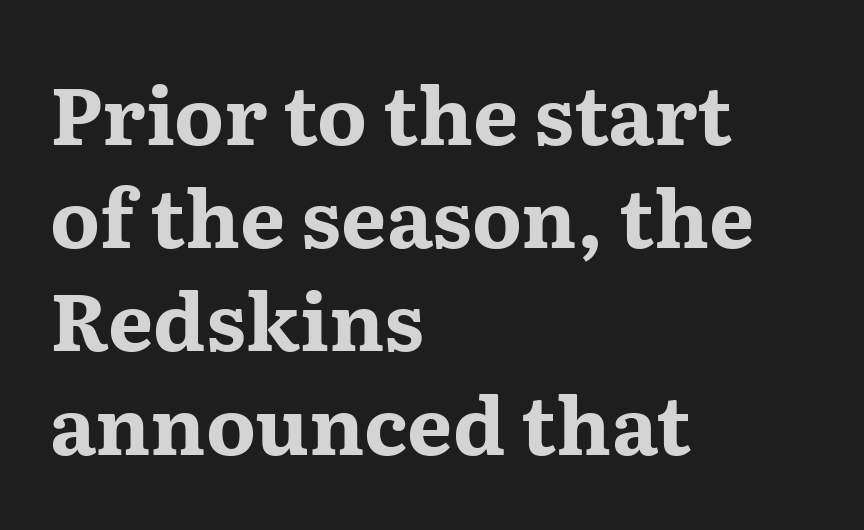
Do the characters align in a grid? No, the font is proportional. The passage is arranged the way most books set body copy — flush left. Each letter's strokes conclude with small projecting serifs. The type is set solid horizontally, with unmodified tracking. The passage shown is emphatically bold. The passage shown stacks its lines at a standard gap.
